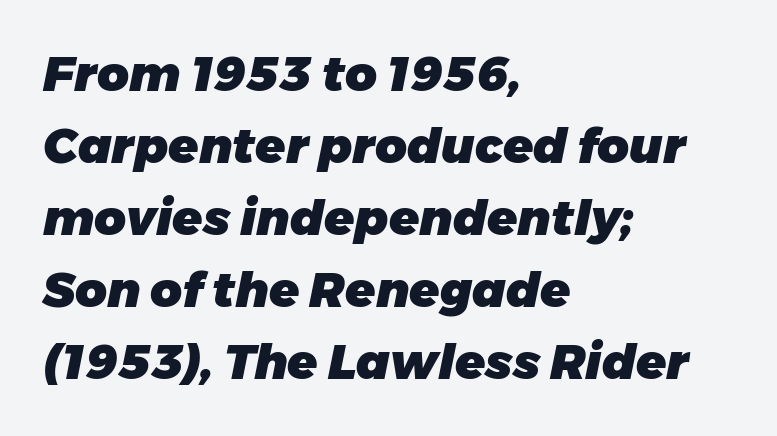
The image shows 49 px heavy type, italic (leaning right); set left-aligned, normal line spacing (1.47x), normal letter spacing, not underlined; low stroke contrast and a medium x-height.
